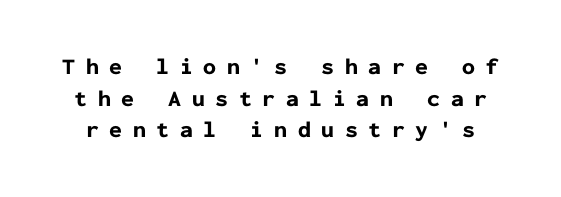
Q: Is the text bold? A: Yes.
Q: Is the text italic (slanted)? A: No, it is upright.
Q: Is the text underlined? A: No.
Q: Is the spacing between letters normal or unusually wide? A: Unusually wide.
Q: Is the spacing between lines tight, normal or loose? A: Normal.
